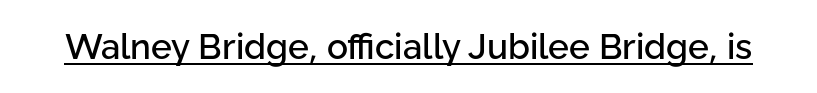
Q: Is the text italic (slanted)? A: No, it is upright.
Q: Is the typeface a serif or a sans-serif typeface? A: Sans-serif.
Q: Is the text underlined? A: Yes.
Q: Is the spacing between letters normal or unusually wide? A: Normal.
Q: Width (condensed, normal, or wide)? A: Normal.
Q: Stroke contrast? A: Low.
Q: x-height? A: Medium.
Q: Monospaced? A: No.
